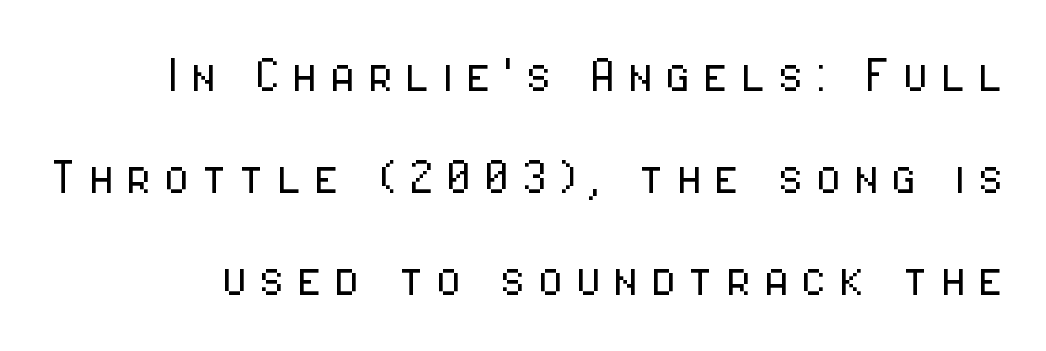
The image shows 59 px light, condensed sans-serif type, upright; set line spacing 1.73x, unusually wide letter spacing (+0.2 em), not underlined; low stroke contrast and a medium x-height.
